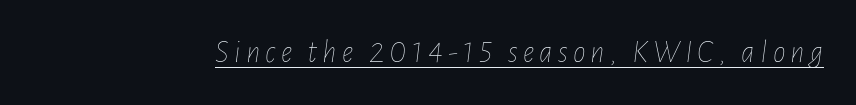
{"italic": "yes", "lean": "right", "slant_degrees": 7, "bold": "no", "weight": "thin", "width": "condensed", "stroke_contrast": "low", "x_height": "medium", "monospaced": "no", "underline": "yes", "glyph_px": 32}
